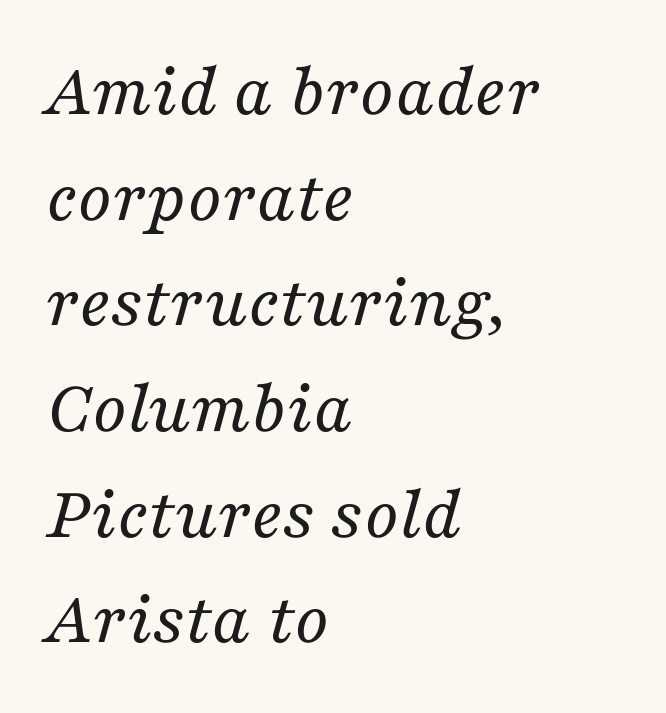
Q: Is the text bold? A: No.
Q: Is the text italic (slanted)? A: Yes, it leans right by about 16 degrees.
Q: Is the typeface a serif or a sans-serif typeface? A: Serif.
Q: Is the text underlined? A: No.
Q: How is the paragraph aligned? A: Left-aligned.
Q: Is the spacing between letters normal or unusually wide? A: Normal.
Q: Is the spacing between lines tight, normal or loose? A: Normal.
Q: Width (condensed, normal, or wide)? A: Normal.
Q: Stroke contrast? A: Medium.
Q: x-height? A: Medium.
Q: Monospaced? A: No.
